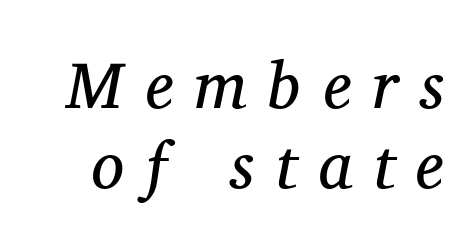
The image shows 66 px regular-weight serif type, italic (leaning right); set line spacing 1.21x, unusually wide letter spacing (+0.33 em), not underlined; medium stroke contrast and a medium x-height.
